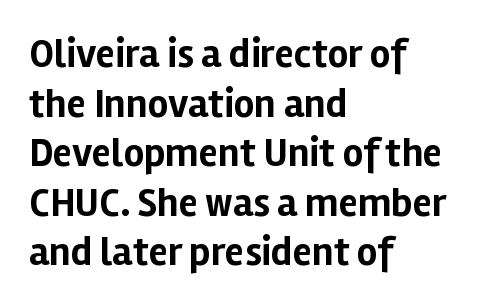
Notice how thick the strokes are: this is what a full bold looks like. Casual observation: everything's shoved over to the left. Character widths vary here, with narrow letters taking less room than wide ones. Plain, unruled lines of type. The axis of the letterforms is exactly vertical.
